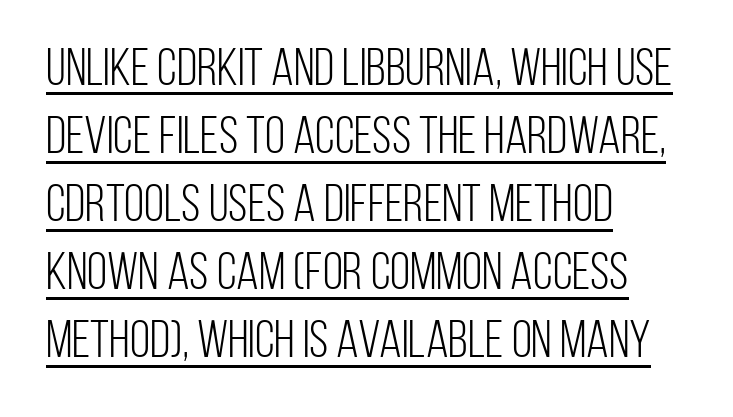
The image shows 52 px light, condensed sans-serif type, upright; set left-aligned, normal line spacing (1.31x), normal letter spacing, underlined; low stroke contrast and a large x-height.
